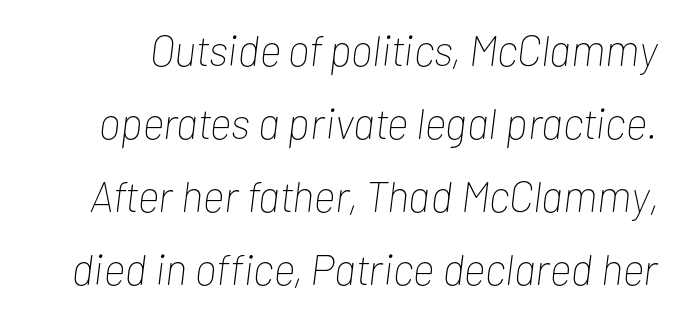
{"italic": "yes", "lean": "right", "slant_degrees": 7, "bold": "no", "weight": "thin", "width": "condensed", "stroke_contrast": "low", "x_height": "medium", "monospaced": "no", "underline": "no", "line_spacing": "normal", "line_spacing_ratio": 1.7, "letter_spacing": "normal", "letter_spacing_em": 0.0, "glyph_px": 43}
